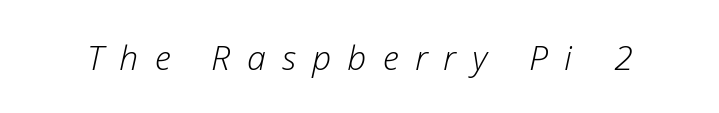
The image shows 34 px light type, italic (leaning right); set unusually wide letter spacing (+0.48 em), not underlined; low stroke contrast and a medium x-height.
